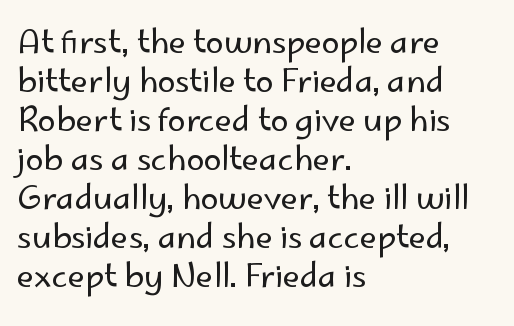
{"serif": "no", "italic": "no", "bold": "no", "weight": "regular", "width": "normal", "stroke_contrast": "low", "x_height": "small", "monospaced": "no", "underline": "no", "align": "left", "line_spacing_ratio": 1.22, "letter_spacing": "normal", "letter_spacing_em": 0.0, "glyph_px": 32}
